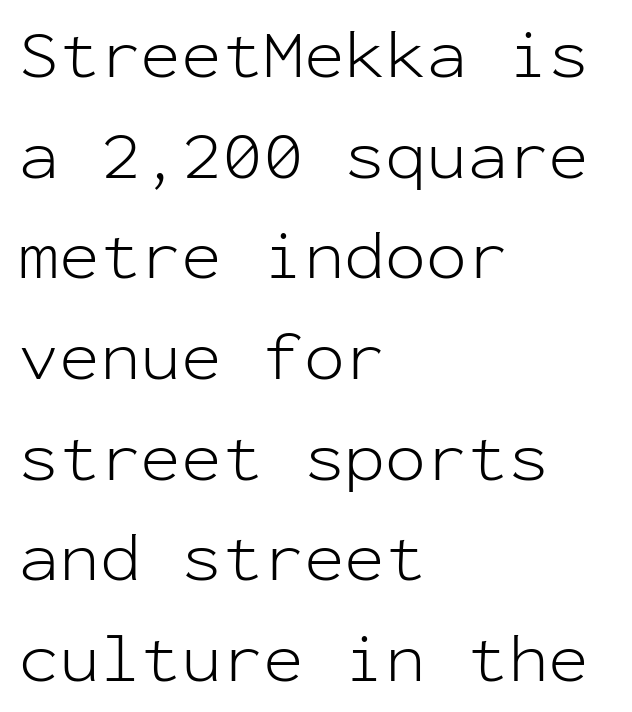
{"serif": "no", "italic": "no", "bold": "no", "weight": "light", "width": "normal", "stroke_contrast": "low", "x_height": "medium", "monospaced": "yes", "underline": "no", "align": "left", "line_spacing": "normal", "line_spacing_ratio": 1.48, "letter_spacing": "normal", "letter_spacing_em": 0.0, "glyph_px": 68}
